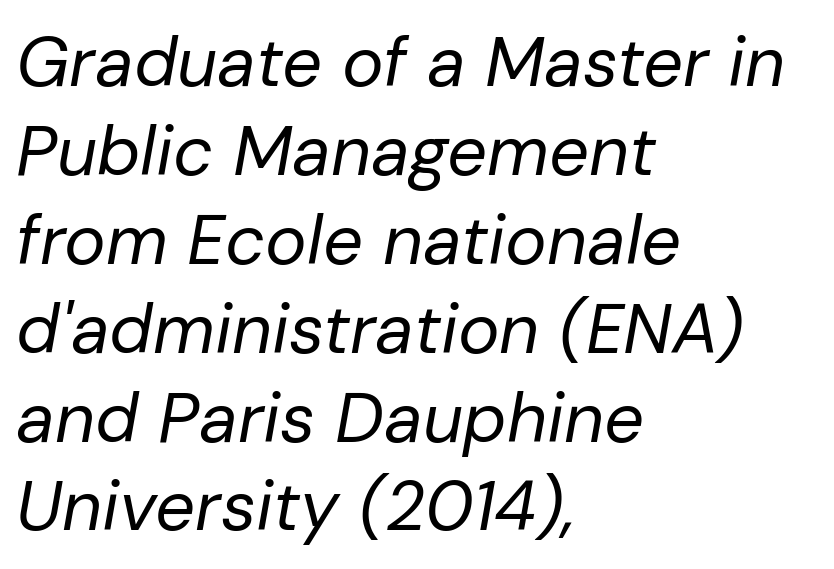
{"italic": "yes", "lean": "right", "slant_degrees": 10, "bold": "no", "weight": "regular", "width": "normal", "stroke_contrast": "low", "x_height": "medium", "monospaced": "no", "underline": "no", "align": "left", "line_spacing": "normal", "line_spacing_ratio": 1.27, "letter_spacing": "normal", "letter_spacing_em": 0.0, "glyph_px": 70}
